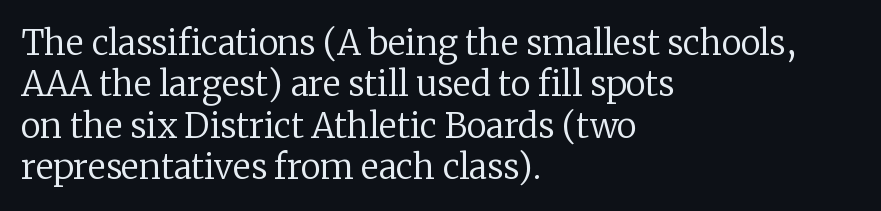
{"serif": "yes", "italic": "no", "bold": "no", "weight": "regular", "width": "normal", "stroke_contrast": "low", "x_height": "medium", "monospaced": "no", "underline": "no", "align": "left", "line_spacing_ratio": 1.22, "letter_spacing": "normal", "letter_spacing_em": 0.0, "glyph_px": 34}
